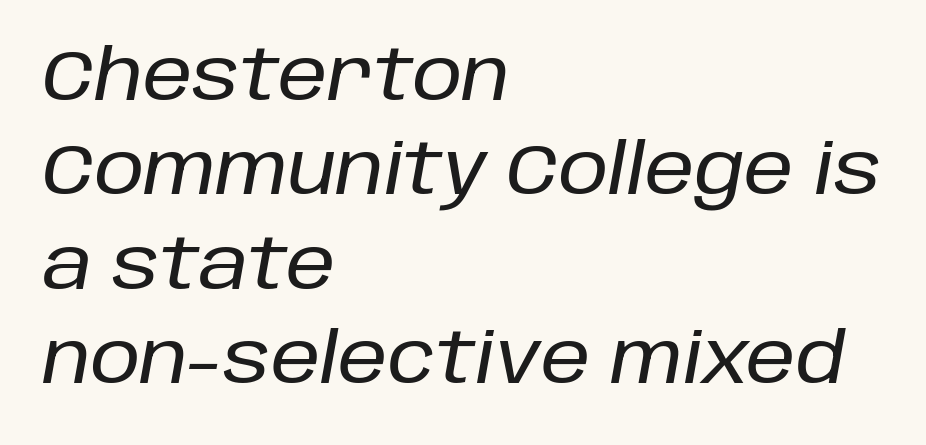
Q: Is the text italic (slanted)? A: Yes, it leans right by about 10 degrees.
Q: Is the text underlined? A: No.
Q: How is the paragraph aligned? A: Left-aligned.
Q: Is the spacing between letters normal or unusually wide? A: Normal.
Q: Is the spacing between lines tight, normal or loose? A: Normal.
Q: Width (condensed, normal, or wide)? A: Normal.
Q: Stroke contrast? A: Low.
Q: x-height? A: Large.
Q: Monospaced? A: No.
